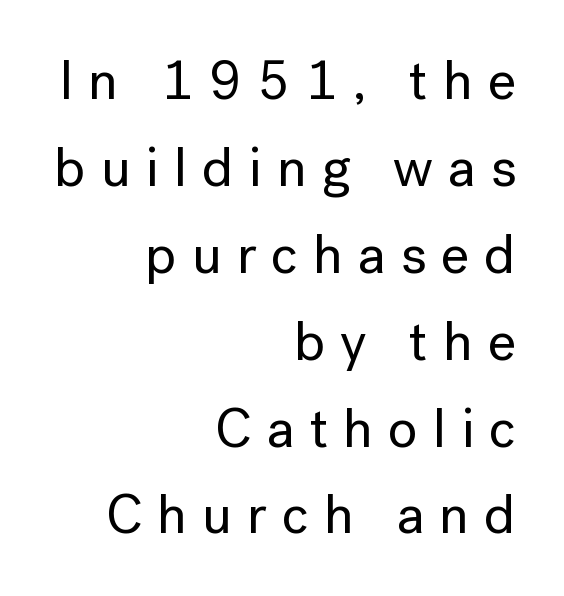
The image shows 55 px sans-serif type, upright; set right-aligned, normal line spacing (1.58x), unusually wide letter spacing (+0.27 em), not underlined; low stroke contrast and a medium x-height.
